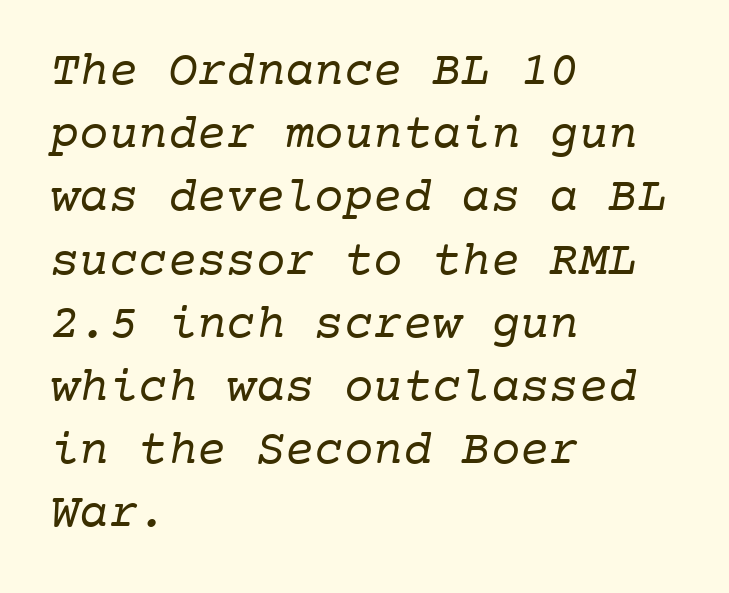
{"serif": "yes", "bold": "no", "weight": "regular", "width": "normal", "stroke_contrast": "low", "x_height": "medium", "monospaced": "yes", "underline": "no", "align": "left", "line_spacing": "normal", "line_spacing_ratio": 1.29, "letter_spacing": "normal", "letter_spacing_em": 0.0, "glyph_px": 49}
